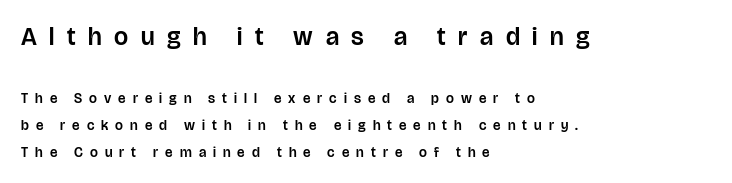
Q: Is the text italic (slanted)? A: No, it is upright.
Q: Is the text underlined? A: No.
Q: How is the paragraph aligned? A: Left-aligned.
Q: Is the spacing between letters normal or unusually wide? A: Unusually wide.
Q: Is the spacing between lines tight, normal or loose? A: Loose.
Q: Which block of text is set in a larger size, the first (top) or the second (bottom)? A: The first (top) one.
